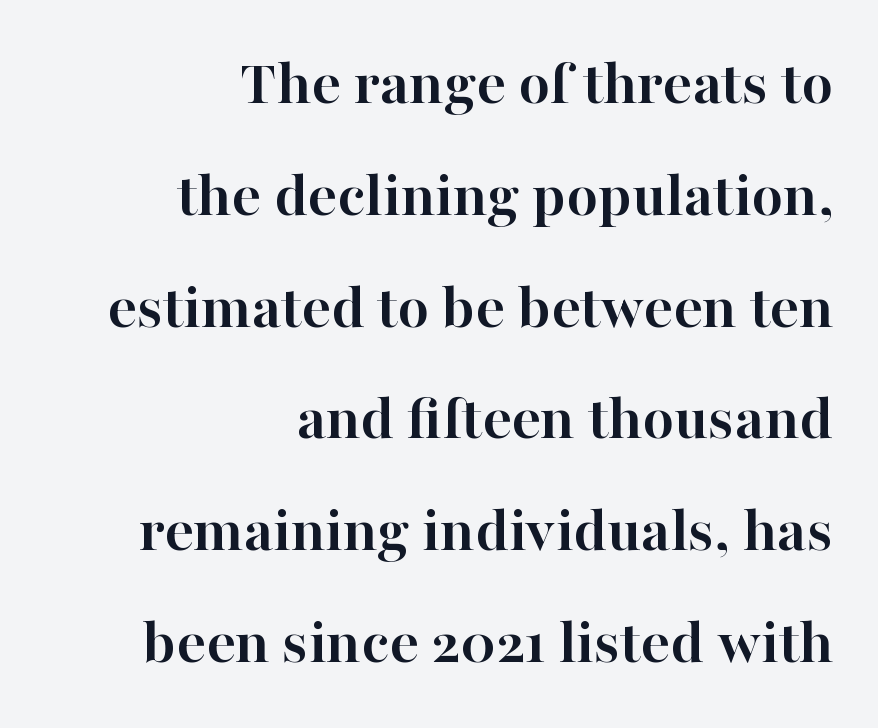
Character widths vary here, with narrow letters taking less room than wide ones. Strong, thick strokes mark this as bold type. Look at the tracking — it's just the regular setting, nothing added. These lines were composed using upright roman letters. The ragged edge is on the left, which tells us the setting is flush right.
